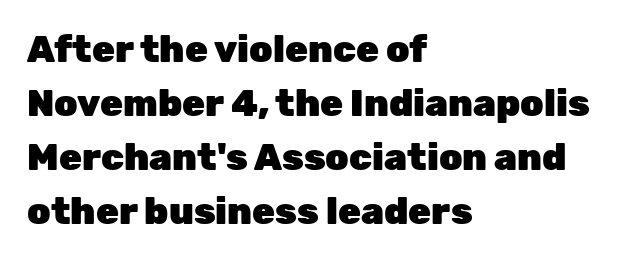
The image shows 37 px heavy sans-serif type, upright; set left-aligned, normal line spacing (1.46x), normal letter spacing, not underlined; low stroke contrast and a medium x-height.
